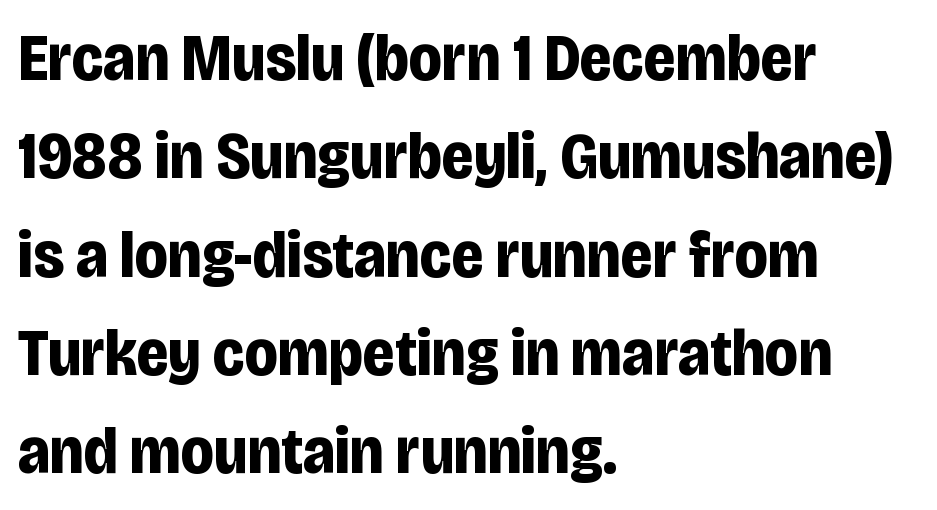
Stroke thickness is high; the sample reads as a true bold. Check where the strokes stop: nothing finishes them off — pure sans. Interline gaps are of average width in this sample. Tracking value appears to be zero — textbook default spacing. Line beginnings align vertically; line endings do not. These lines are rendered in a variable-pitch font.
